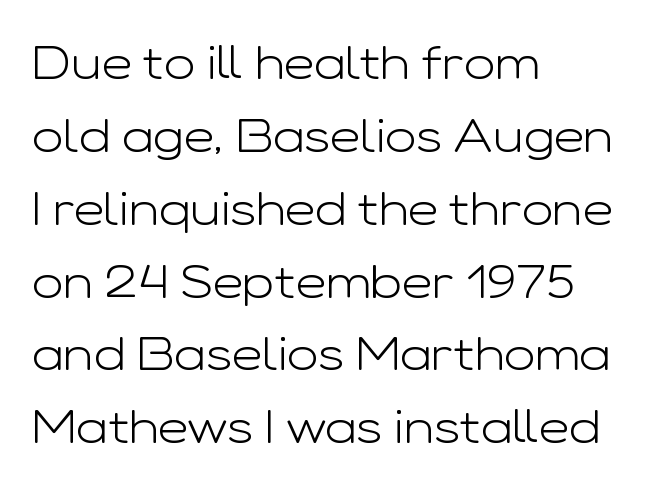
{"serif": "no", "italic": "no", "bold": "no", "weight": "light", "width": "wide", "stroke_contrast": "low", "x_height": "medium", "monospaced": "no", "underline": "no", "align": "left", "line_spacing": "normal", "line_spacing_ratio": 1.55, "letter_spacing": "normal", "letter_spacing_em": 0.0, "glyph_px": 47}
